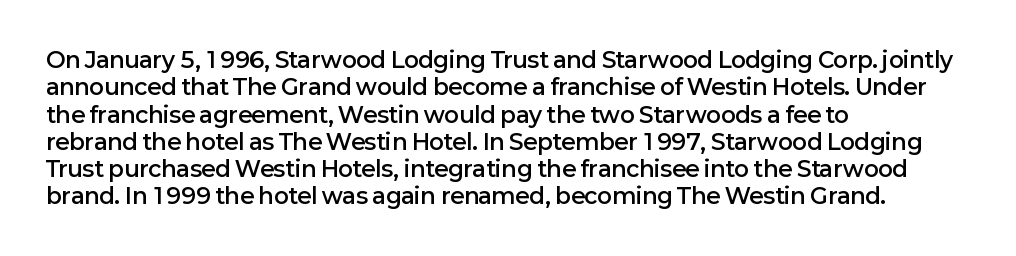
The image shows 22 px text type, upright; set left-aligned, line spacing 1.24x, normal letter spacing, not underlined.
